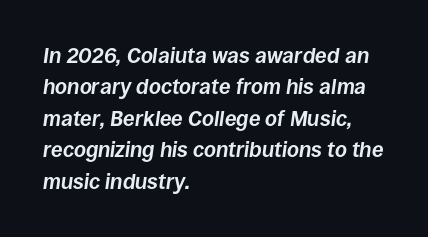
You'd pick this weight for a headline — it's a proper bold. Inter-character spacing is left at the font's built-in metrics. What's the leading like? Ordinary, nothing unusual. The font's italic variant was chosen for this text. Words float on clear page, feet unadorned.
